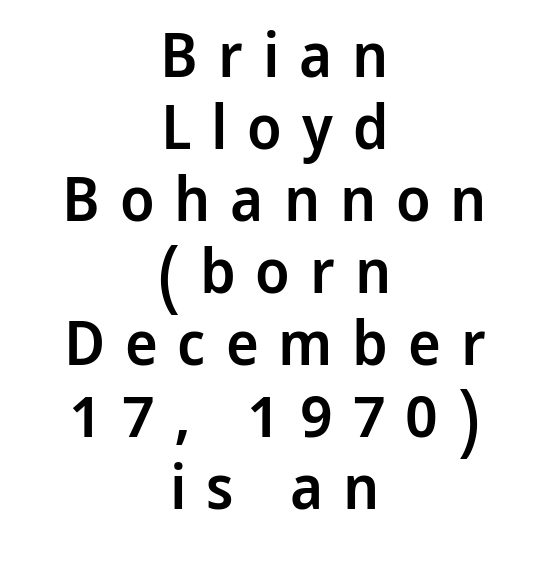
{"serif": "no", "italic": "no", "bold": "semi", "weight": "semibold", "width": "normal", "stroke_contrast": "low", "x_height": "medium", "monospaced": "no", "underline": "no", "align": "center", "line_spacing_ratio": 1.16, "letter_spacing": "wide", "letter_spacing_em": 0.32, "glyph_px": 62}
